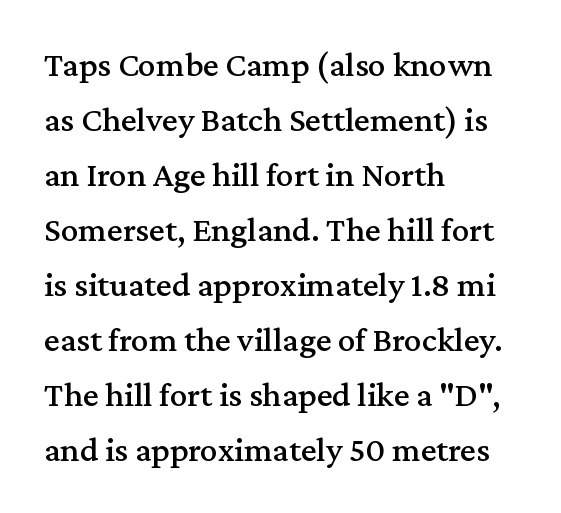
The image shows 35 px serif type, upright; set left-aligned, normal line spacing (1.57x), normal letter spacing, not underlined; medium stroke contrast and a medium x-height.
